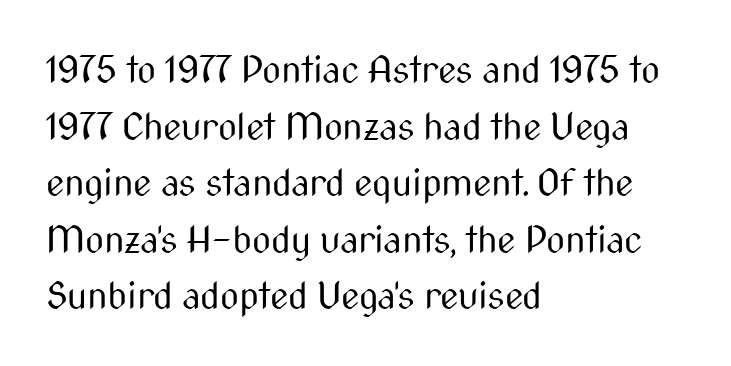
These lines keep a tight, regular rhythm from letter to letter. Stem width sits at or under what a default text font uses. Alignment: flush left. Ordinary non-slanted type is in use.
